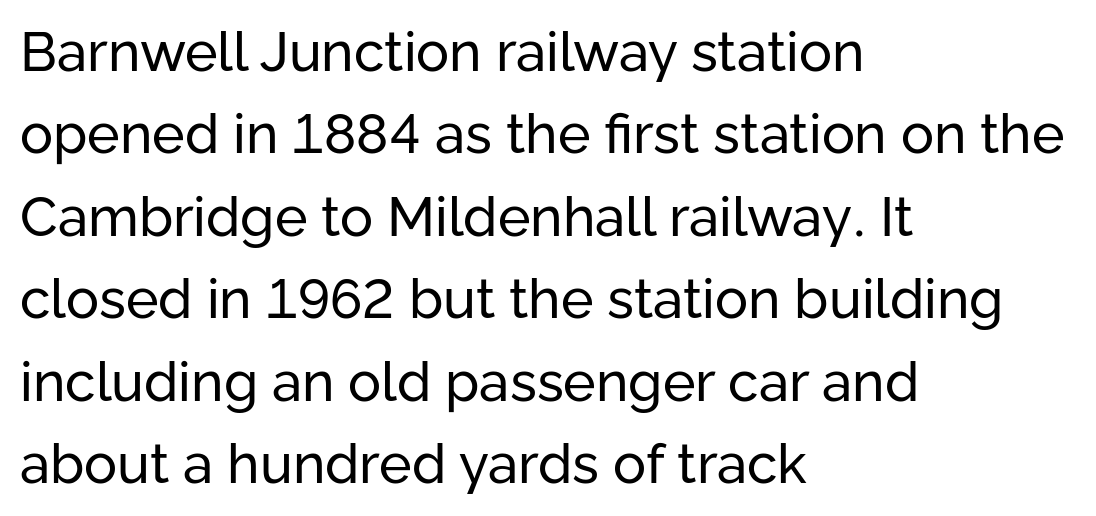
{"serif": "no", "italic": "no", "bold": "no", "weight": "regular", "width": "normal", "stroke_contrast": "low", "x_height": "medium", "monospaced": "no", "underline": "no", "align": "left", "line_spacing": "normal", "line_spacing_ratio": 1.5, "letter_spacing": "normal", "letter_spacing_em": 0.0, "glyph_px": 55}
